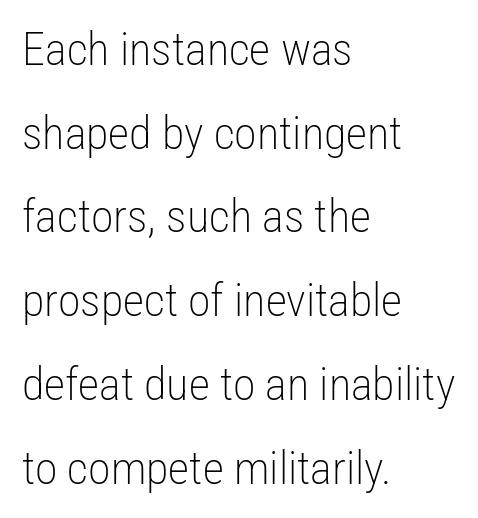
The lines are quadded left. Think of a printed novel: that variable character pitch is what you see here. The space beneath each line is pristine and unruled. Heaviness? Minimal to ordinary, like unemphasized prose. The typography opts for an upright posture over an oblique one. Compared with typical body copy, the letter spacing here is the same.
